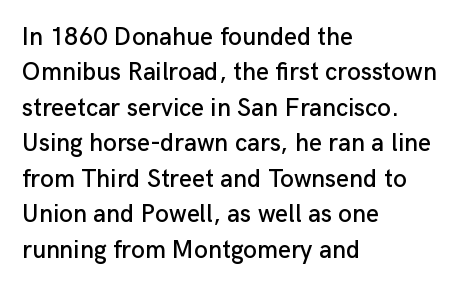
The line texture is even and compact thanks to regular tracking. Glance below the letters and you will spot only blank space. It's the straight-up-and-down kind of type. Each line starts at the same left margin while the right side varies. Reading down the column, the eye jumps a familiar distance to each next line.
